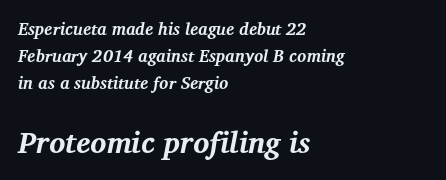
The image shows 30 px bold serif type, italic (leaning right); set left-aligned, normal line spacing (1.59x), normal letter spacing, not underlined; the second (bottom) block is 1.76x larger; medium stroke contrast and a medium x-height.
